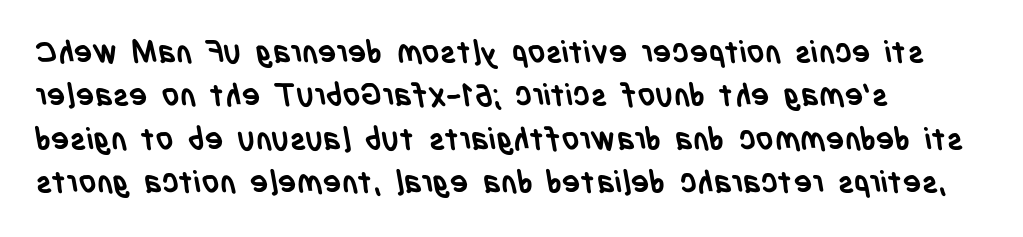
Q: Is the text bold? A: Yes.
Q: Is the typeface a serif or a sans-serif typeface? A: Sans-serif.
Q: Is the text underlined? A: No.
Q: How is the paragraph aligned? A: Left-aligned.
Q: Is the spacing between letters normal or unusually wide? A: Normal.
Q: Is the spacing between lines tight, normal or loose? A: Normal.
Q: Width (condensed, normal, or wide)? A: Condensed.
Q: Stroke contrast? A: Low.
Q: x-height? A: Large.
Q: Monospaced? A: No.
